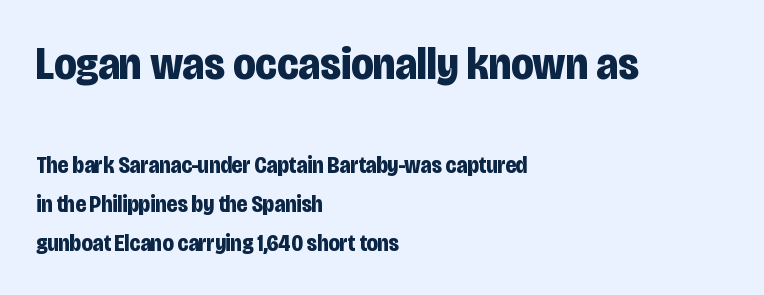
The image shows 46 px bold, condensed sans-serif type, upright; set left-aligned, normal line spacing (1.7x), normal letter spacing, not underlined; the first (top) block is 2.0x larger; low stroke contrast and a large x-height.
